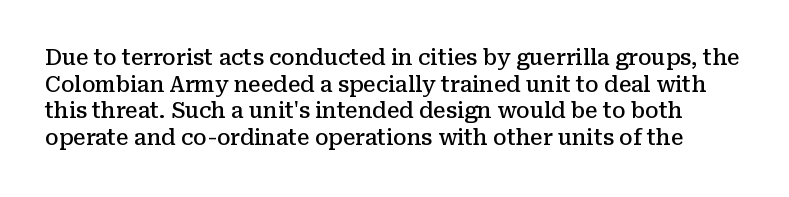
The image shows 21 px text type, upright; set normal line spacing (1.27x), normal letter spacing, not underlined.
